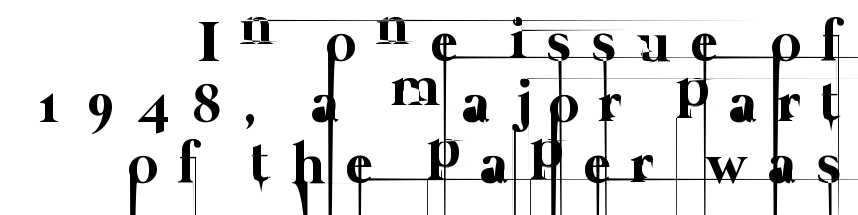
{"bold": "no", "weight": "thin", "width": "normal", "stroke_contrast": "low", "x_height": "medium", "monospaced": "no", "underline": "no", "align": "right", "line_spacing": "tight", "line_spacing_ratio": 1.05, "letter_spacing": "wide", "letter_spacing_em": 0.36, "glyph_px": 58}
